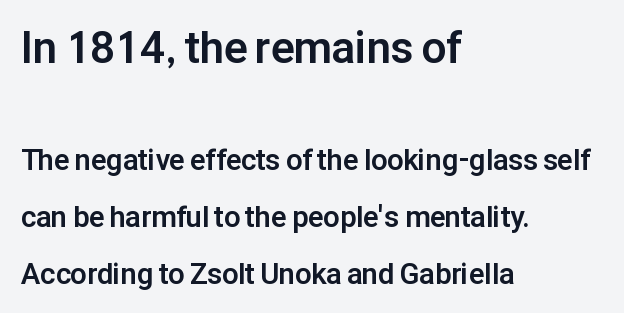
{"serif": "no", "italic": "no", "bold": "yes", "weight": "bold", "width": "normal", "stroke_contrast": "low", "x_height": "medium", "monospaced": "no", "underline": "no", "align": "left", "line_spacing": "loose", "line_spacing_ratio": 1.96, "letter_spacing": "normal", "letter_spacing_em": 0.0, "larger_block": "first", "size_ratio": 1.52, "glyph_px": 44}
